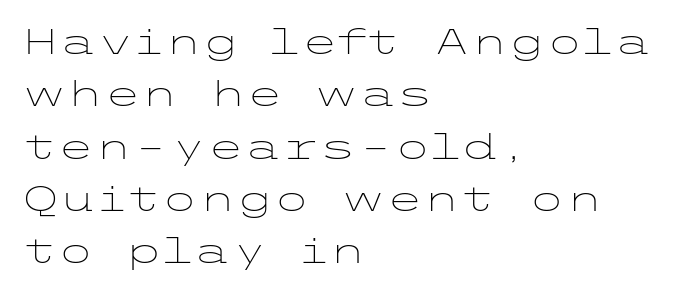
{"serif": "no", "italic": "no", "bold": "no", "weight": "light", "width": "wide", "stroke_contrast": "low", "x_height": "medium", "underline": "no", "align": "left", "line_spacing": "normal", "line_spacing_ratio": 1.54, "letter_spacing": "normal", "letter_spacing_em": 0.0, "glyph_px": 34}
